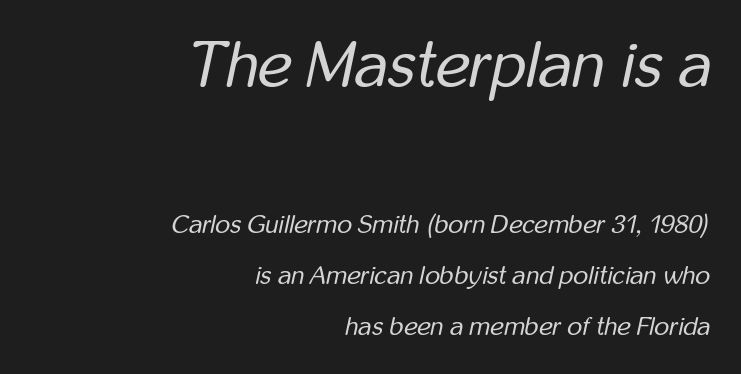
The image shows 65 px regular-weight, condensed type, italic (leaning right); set right-aligned, loose line spacing (1.96x), normal letter spacing, not underlined; the first (top) block is 2.5x larger; low stroke contrast and a medium x-height.
